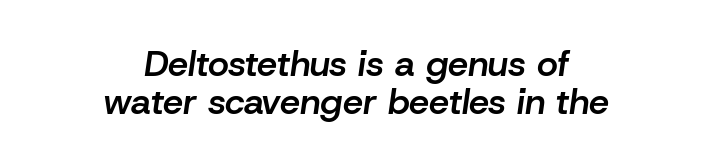
Weight check: semibold — heavier than regular, not quite bold. Between one letter and the next there's only the usual sliver of space. This sample uses an oblique cut, with every glyph tilted off the vertical. Proportional: the letters do not fall into vertical columns. In CSS terms this would be text-align: center. Honestly, the rows look squashed on top of each other.
